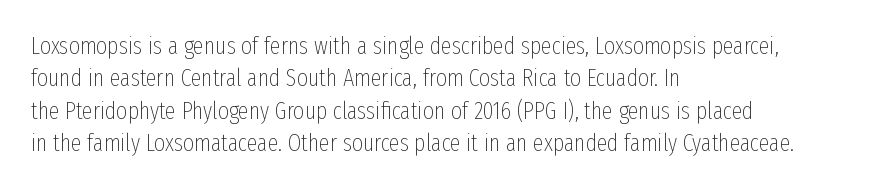
The image shows 24 px text type, upright; set left-aligned, normal line spacing (1.35x), normal letter spacing, not underlined.
